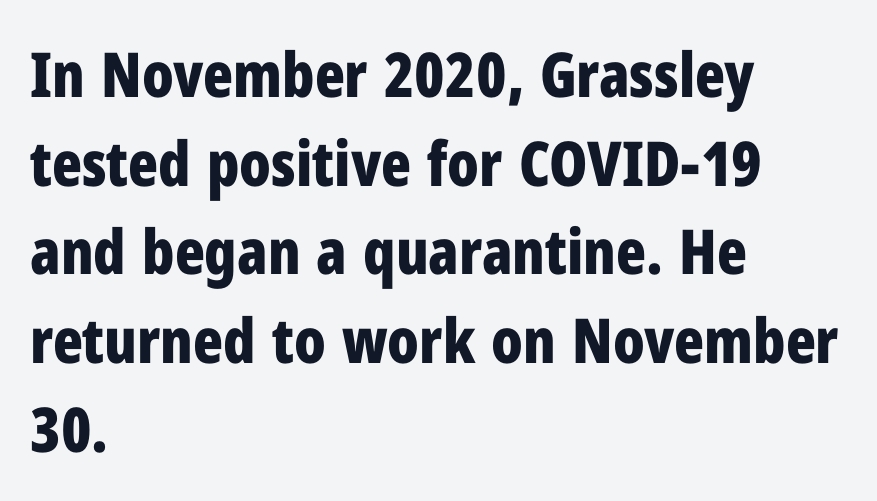
{"serif": "no", "italic": "no", "bold": "yes", "weight": "bold", "width": "condensed", "stroke_contrast": "low", "x_height": "medium", "monospaced": "no", "underline": "no", "align": "left", "line_spacing": "normal", "line_spacing_ratio": 1.43, "letter_spacing": "normal", "letter_spacing_em": 0.0, "glyph_px": 62}
